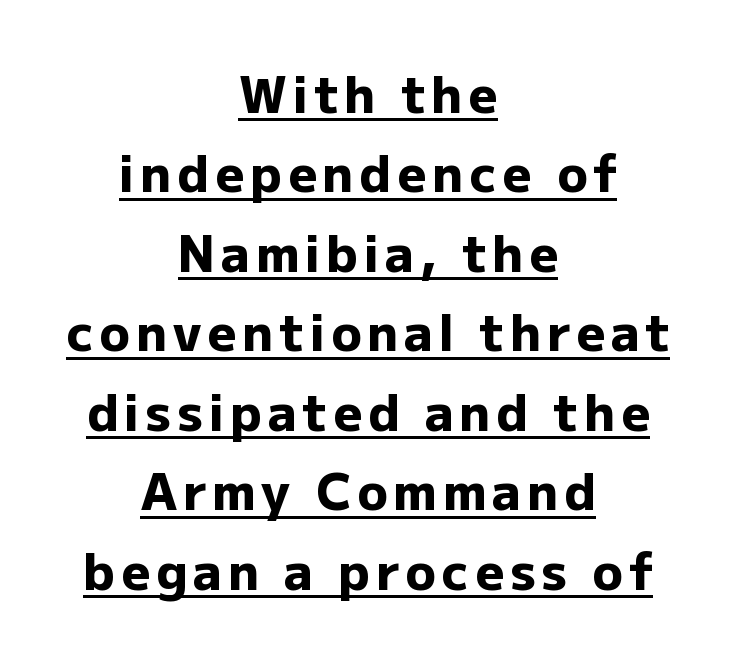
Honestly, the row spacing looks completely unremarkable. This sample has the flowing, uneven cadence of proportional lettering. A baseline rule has been typeset under these characters. You'd pick this weight for a headline — it's a proper bold.
